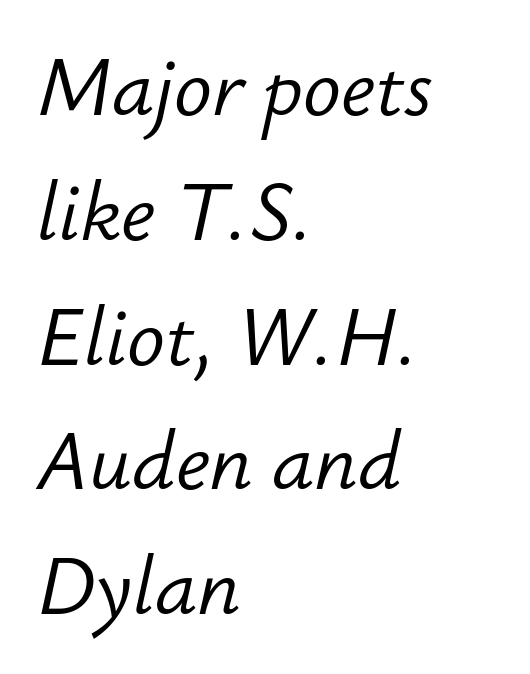
The glyphs look as if they've been sheared to an angle. How would I describe the line gaps? Plain and ordinary. Does the copy run flush right? No — it runs flush left. Descenders are the only things crossing below the line. Each letter keeps its own natural width here, so spacing adapts to shape. Stroke mass is kept to a normal reading level or below.
